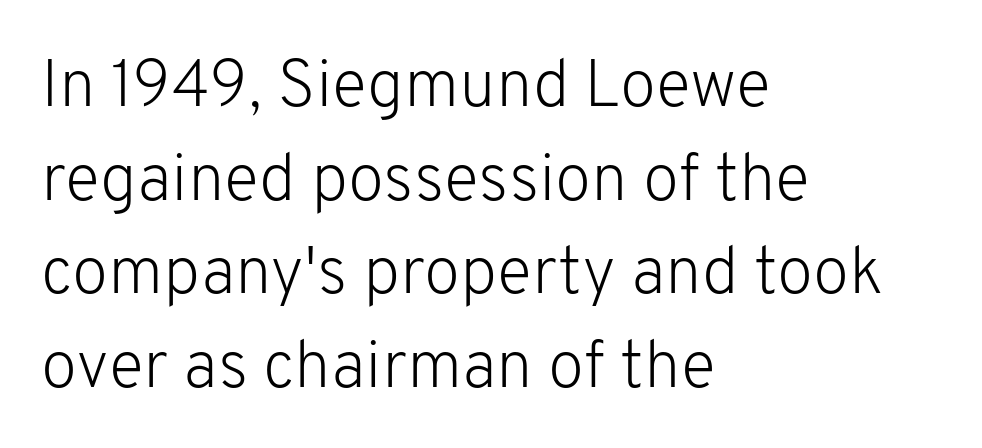
The image shows 66 px light sans-serif type, upright; set left-aligned, normal line spacing (1.42x), normal letter spacing, not underlined; low stroke contrast and a medium x-height.
